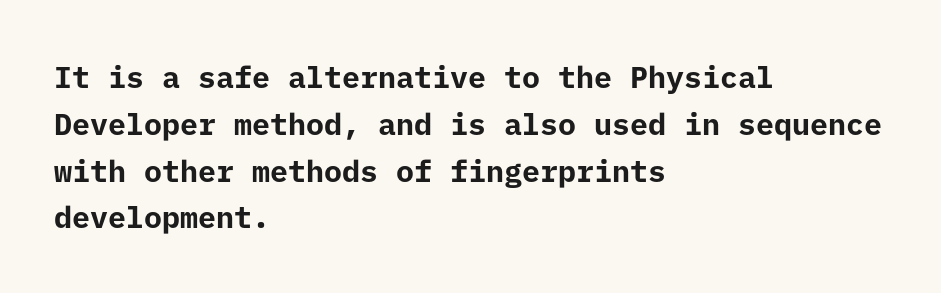
Q: Is the text bold? A: Yes.
Q: Is the text italic (slanted)? A: No, it is upright.
Q: Is the typeface a serif or a sans-serif typeface? A: Sans-serif.
Q: Is the text underlined? A: No.
Q: How is the paragraph aligned? A: Left-aligned.
Q: Is the spacing between letters normal or unusually wide? A: Normal.
Q: Is the spacing between lines tight, normal or loose? A: Normal.
Q: Width (condensed, normal, or wide)? A: Normal.
Q: Stroke contrast? A: Low.
Q: x-height? A: Medium.
